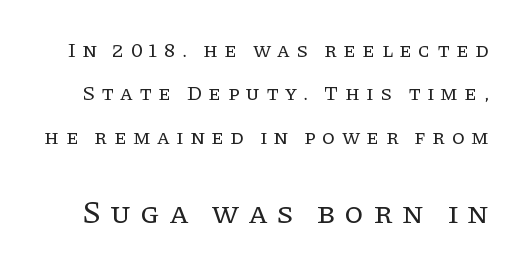
{"serif": "yes", "italic": "no", "bold": "no", "weight": "regular", "width": "normal", "stroke_contrast": "low", "x_height": "large", "monospaced": "no", "underline": "no", "line_spacing": "loose", "line_spacing_ratio": 2.07, "letter_spacing": "wide", "letter_spacing_em": 0.3, "larger_block": "second", "size_ratio": 1.48, "glyph_px": 31}
